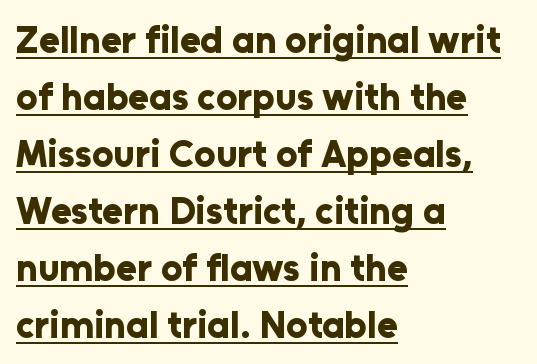
The rag falls on the right side of this text block. A continuous stroke trails under the words, as in a hyperlink. Letter spacing: default. Notice how descenders clear the ascenders below comfortably — that's standard leading. Look at the bottom of the vertical strokes: they stop flat, with no serifs.
